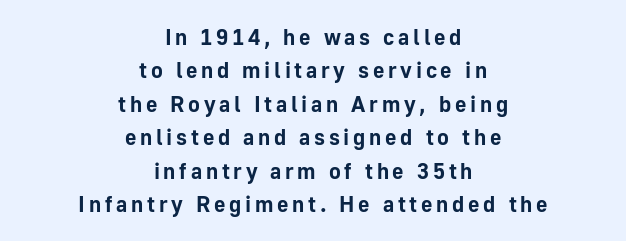
Q: Is the text bold? A: Yes.
Q: Is the text italic (slanted)? A: No, it is upright.
Q: Is the text underlined? A: No.
Q: How is the paragraph aligned? A: Centered.
Q: Is the spacing between lines tight, normal or loose? A: Normal.
